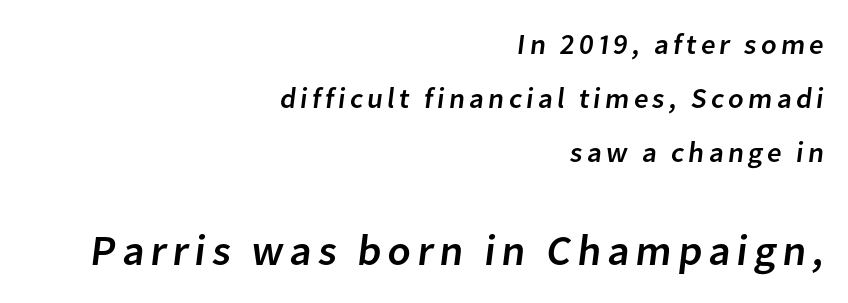
The rag falls on the left side of this text block. A typesetter would call this proportional, since set widths differ per character. Which of the two is more prominent by size? The second, at the bottom. The typeface chosen for these lines omits serifs.
